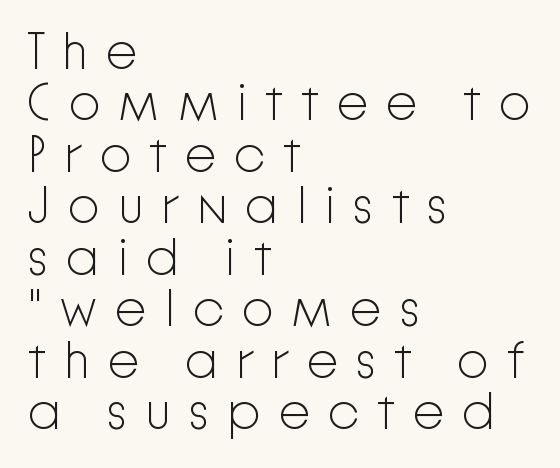
Q: Is the text bold? A: No.
Q: Is the text italic (slanted)? A: No, it is upright.
Q: Is the typeface a serif or a sans-serif typeface? A: Sans-serif.
Q: Is the text underlined? A: No.
Q: How is the paragraph aligned? A: Left-aligned.
Q: Is the spacing between letters normal or unusually wide? A: Unusually wide.
Q: Is the spacing between lines tight, normal or loose? A: Tight.
Q: Width (condensed, normal, or wide)? A: Normal.
Q: Stroke contrast? A: Low.
Q: x-height? A: Medium.
Q: Monospaced? A: No.
